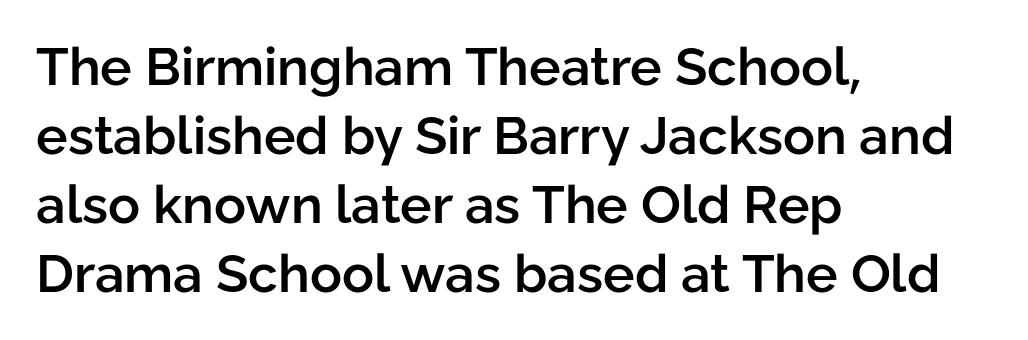
Q: Is the text bold? A: Semi-bold.
Q: Is the text italic (slanted)? A: No, it is upright.
Q: Is the typeface a serif or a sans-serif typeface? A: Sans-serif.
Q: Is the text underlined? A: No.
Q: How is the paragraph aligned? A: Left-aligned.
Q: Is the spacing between letters normal or unusually wide? A: Normal.
Q: Is the spacing between lines tight, normal or loose? A: Normal.
Q: Width (condensed, normal, or wide)? A: Normal.
Q: Stroke contrast? A: Low.
Q: x-height? A: Medium.
Q: Monospaced? A: No.
